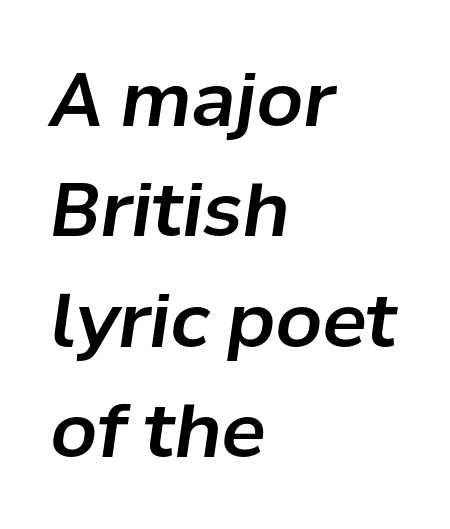
Each word holds together tightly as a unit, with standard inter-letter gaps. A bare baseline throughout the passage. These lines are set flush left with a ragged right edge. Note the varied advance widths — an 'i' is clearly narrower than an 'm'.
